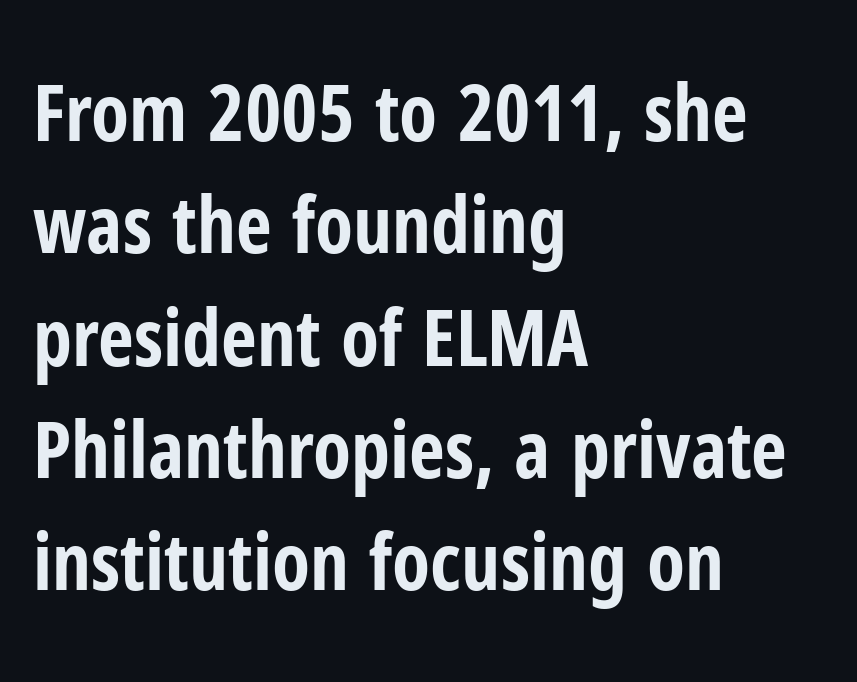
Q: Is the text bold? A: Yes.
Q: Is the text italic (slanted)? A: No, it is upright.
Q: Is the typeface a serif or a sans-serif typeface? A: Sans-serif.
Q: Is the text underlined? A: No.
Q: How is the paragraph aligned? A: Left-aligned.
Q: Is the spacing between letters normal or unusually wide? A: Normal.
Q: Is the spacing between lines tight, normal or loose? A: Normal.
Q: Width (condensed, normal, or wide)? A: Condensed.
Q: Stroke contrast? A: Low.
Q: x-height? A: Medium.
Q: Monospaced? A: No.
